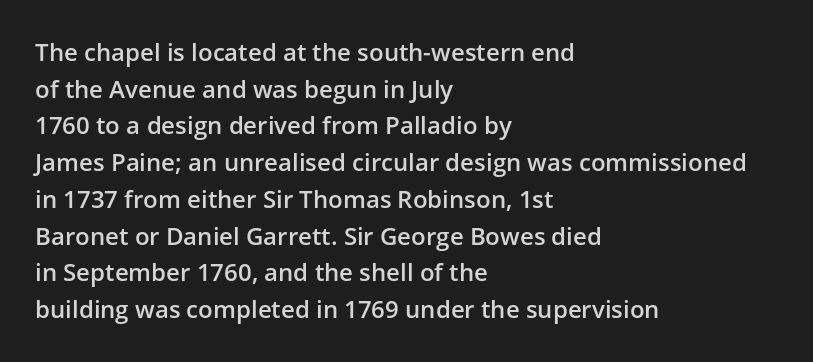
The image shows 24 px text type, upright; set left-aligned, normal line spacing (1.53x), normal letter spacing, not underlined.
